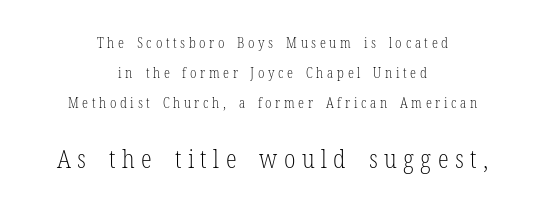
{"italic": "no", "bold": "no", "underline": "no", "align": "center", "line_spacing": "loose", "line_spacing_ratio": 2.13, "letter_spacing": "wide", "letter_spacing_em": 0.26, "larger_block": "second", "size_ratio": 1.79, "glyph_px": 25}
